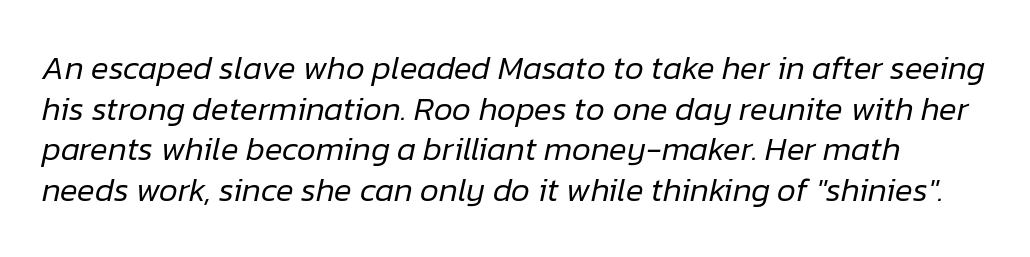
{"italic": "yes", "lean": "right", "slant_degrees": 12, "bold": "no", "weight": "regular", "width": "normal", "stroke_contrast": "low", "x_height": "medium", "monospaced": "no", "underline": "no", "line_spacing_ratio": 1.23, "letter_spacing": "normal", "letter_spacing_em": 0.0, "glyph_px": 33}
